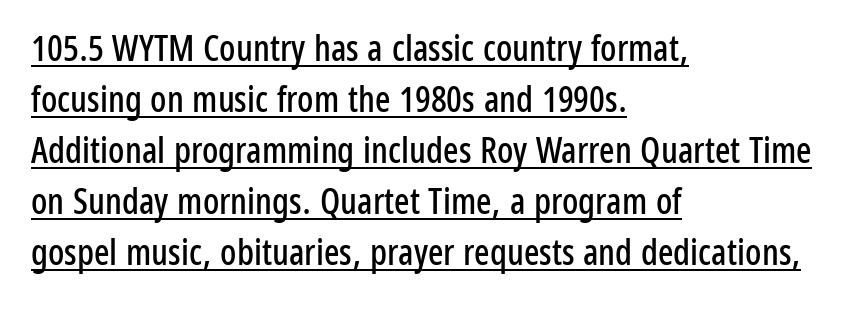
The image shows 36 px condensed sans-serif type, upright; set left-aligned, normal line spacing (1.42x), normal letter spacing, underlined; low stroke contrast and a medium x-height.
